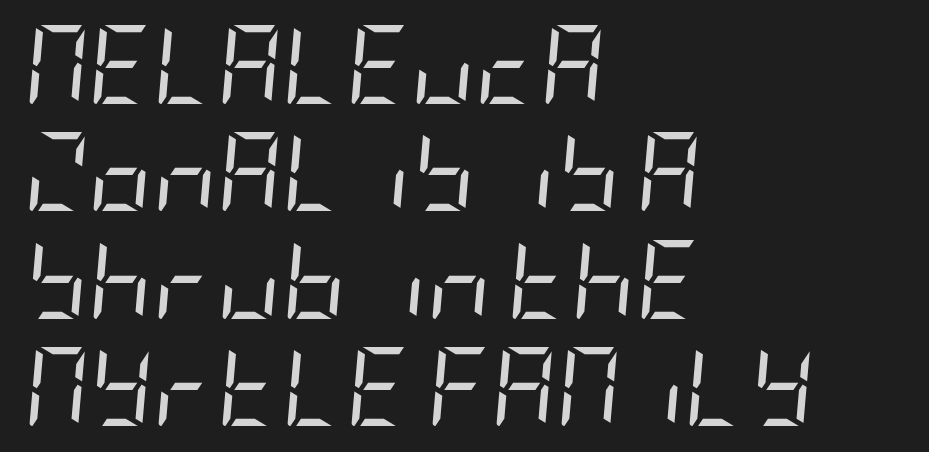
{"italic": "yes", "lean": "right", "slant_degrees": 5, "bold": "no", "weight": "regular", "width": "condensed", "stroke_contrast": "low", "x_height": "large", "underline": "no", "align": "left", "line_spacing": "normal", "line_spacing_ratio": 1.36, "letter_spacing": "normal", "letter_spacing_em": 0.0, "glyph_px": 79}
